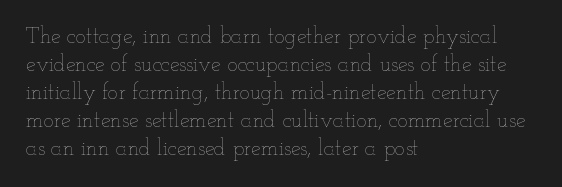
No extra ink here — the face is not bold. Students, observe: this is what conventionally led text looks like. Visually the block forms a straight wall on the left and a jagged coastline on the right. Clear beneath every line of the passage.
